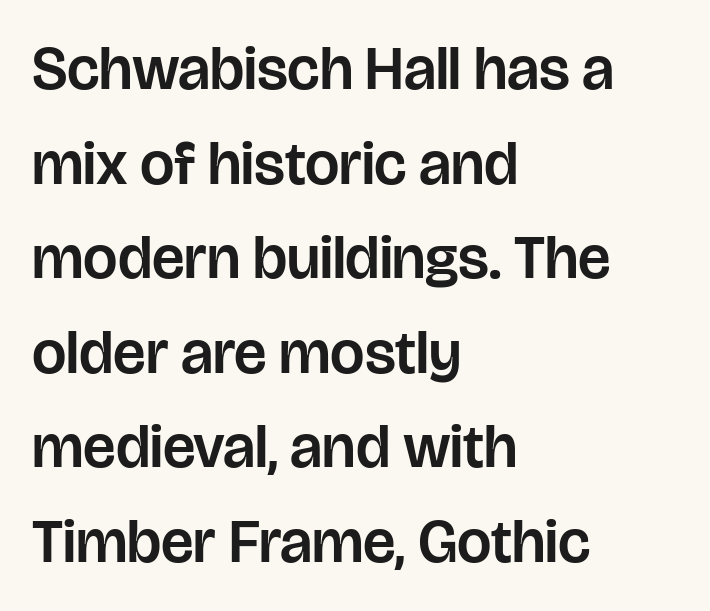
Each letter's strokes conclude bluntly, with no projecting serifs. Beneath every word, the page is bare. Teacher's note: observe the even left margin — that is flush-left alignment. The font's upright variant was chosen for this text. The line texture is even and compact thanks to regular tracking.
